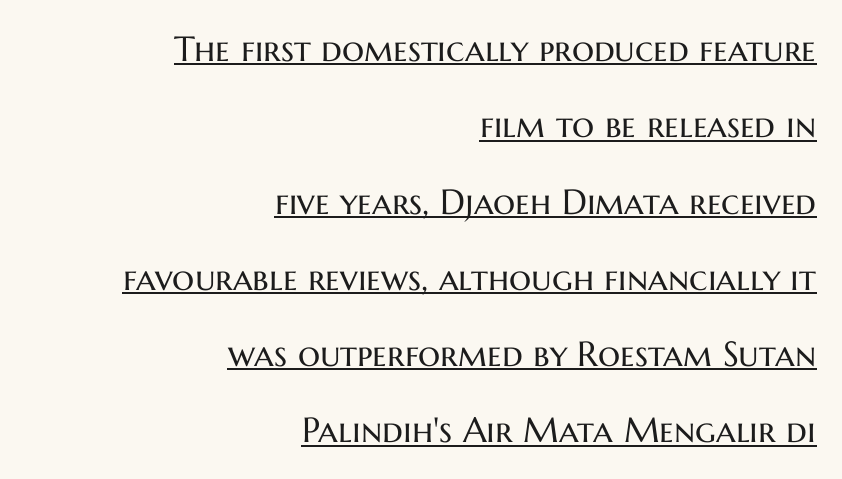
Q: Is the text bold? A: No.
Q: Is the text italic (slanted)? A: No, it is upright.
Q: Is the typeface a serif or a sans-serif typeface? A: Sans-serif.
Q: Is the text underlined? A: Yes.
Q: How is the paragraph aligned? A: Right-aligned.
Q: Is the spacing between letters normal or unusually wide? A: Normal.
Q: Is the spacing between lines tight, normal or loose? A: Loose.
Q: Width (condensed, normal, or wide)? A: Normal.
Q: Stroke contrast? A: Medium.
Q: x-height? A: Medium.
Q: Monospaced? A: No.
